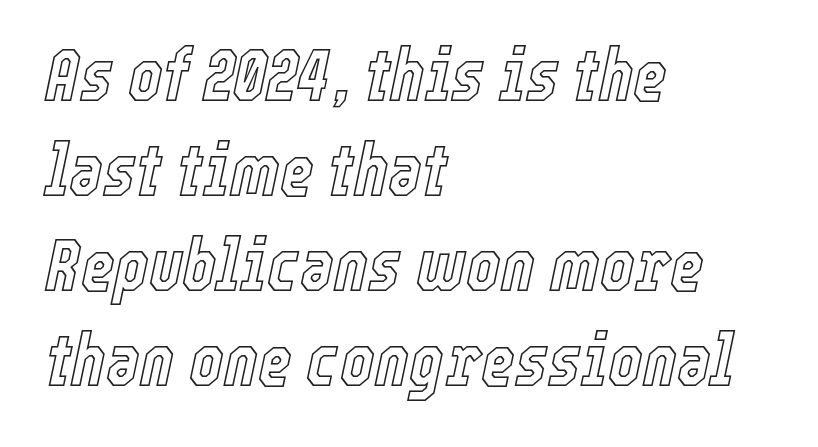
Reading down the block, your eye returns to a fixed left position each line. The specimen reads as italic at a glance. Each letter keeps its own natural width here, so spacing adapts to shape. The leading is moderate, giving the passage an even texture.
